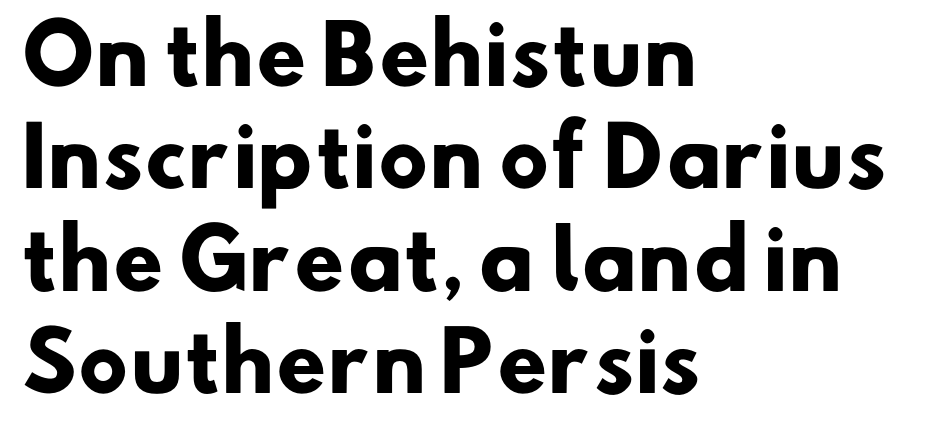
The passage shown is typed in a proportional face where columns would drift. Observe the ordinary spacing: letters are neighbours, not strangers. The rendering anchors every line to the left-hand side. The foot of each line stays bare and open. Regular leading. Type style note: lacks serifs.
